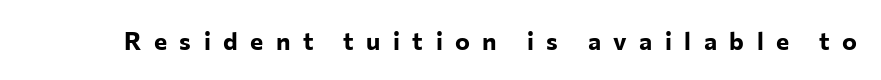
{"italic": "no", "bold": "yes", "underline": "no", "letter_spacing": "wide", "letter_spacing_em": 0.5, "glyph_px": 25}
